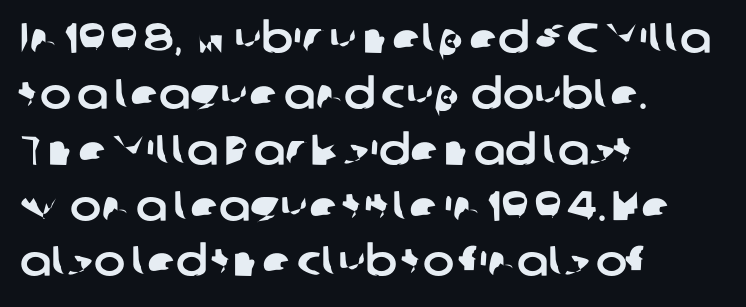
The image shows 42 px sans-serif type; set left-aligned, normal line spacing (1.33x), normal letter spacing, not underlined; low stroke contrast and a medium x-height.
